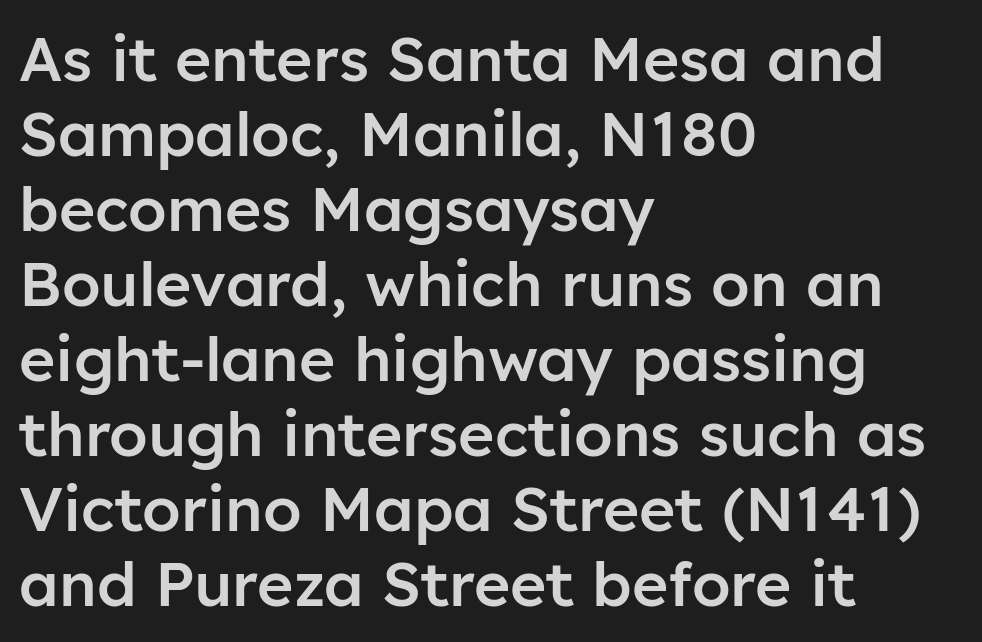
{"serif": "no", "italic": "no", "bold": "semi", "weight": "semibold", "width": "normal", "stroke_contrast": "low", "x_height": "medium", "monospaced": "no", "underline": "no", "align": "left", "line_spacing_ratio": 1.21, "letter_spacing": "normal", "letter_spacing_em": 0.0, "glyph_px": 62}
